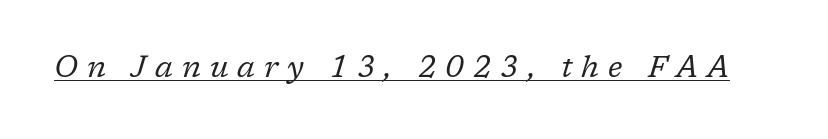
Q: Is the text bold? A: No.
Q: Is the text italic (slanted)? A: Yes, it leans right by about 17 degrees.
Q: Is the typeface a serif or a sans-serif typeface? A: Serif.
Q: Is the text underlined? A: Yes.
Q: Is the spacing between letters normal or unusually wide? A: Unusually wide.
Q: Width (condensed, normal, or wide)? A: Normal.
Q: Stroke contrast? A: Low.
Q: x-height? A: Medium.
Q: Monospaced? A: No.
